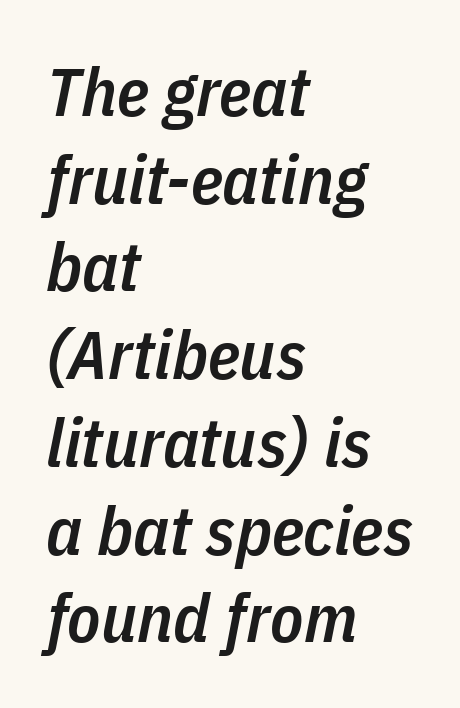
Q: Is the text bold? A: Semi-bold.
Q: Is the text italic (slanted)? A: Yes, it leans right by about 11 degrees.
Q: Is the text underlined? A: No.
Q: How is the paragraph aligned? A: Left-aligned.
Q: Is the spacing between letters normal or unusually wide? A: Normal.
Q: Is the spacing between lines tight, normal or loose? A: Normal.
Q: Width (condensed, normal, or wide)? A: Condensed.
Q: Stroke contrast? A: Low.
Q: x-height? A: Medium.
Q: Monospaced? A: No.
